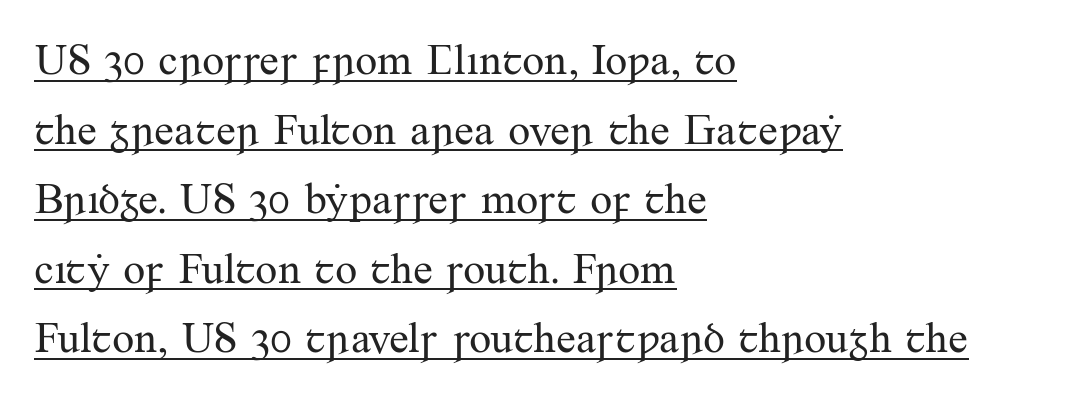
Every stem runs plumb, perpendicular to the baseline. Nothing unusual about the tracking: characters are spaced as the font intends. Students, observe: this is what conventionally led text looks like. Stroke thickness stays within the range of a standard reading face or lighter.
